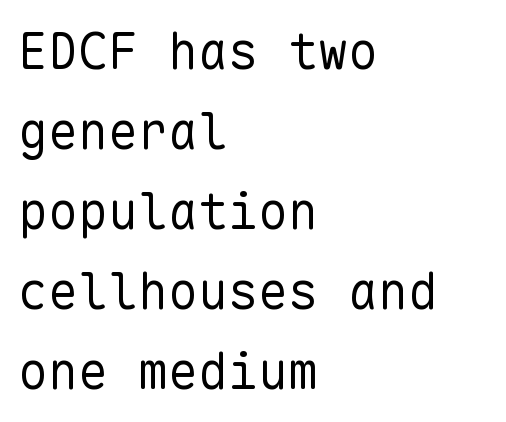
{"serif": "no", "italic": "no", "bold": "no", "weight": "regular", "width": "normal", "stroke_contrast": "low", "x_height": "medium", "monospaced": "yes", "underline": "no", "align": "left", "line_spacing": "normal", "line_spacing_ratio": 1.6, "letter_spacing": "normal", "letter_spacing_em": 0.0, "glyph_px": 50}
